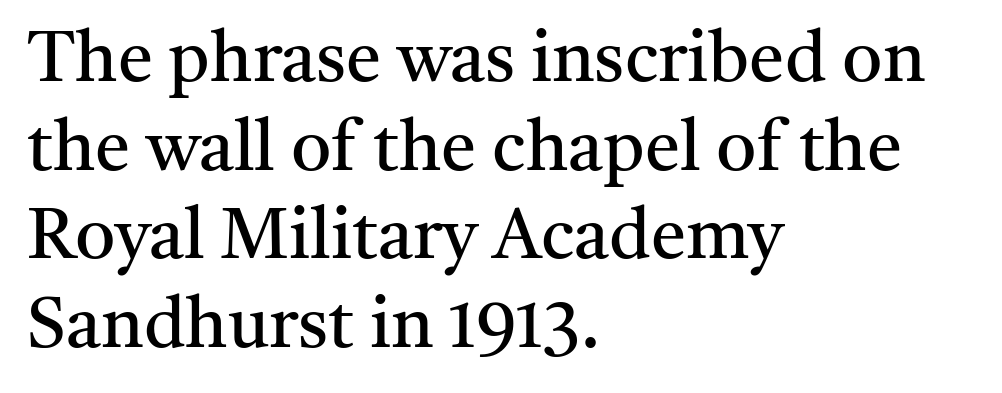
The image shows 71 px regular-weight serif type, upright; set left-aligned, normal line spacing (1.25x), normal letter spacing, not underlined; medium stroke contrast and a medium x-height.
